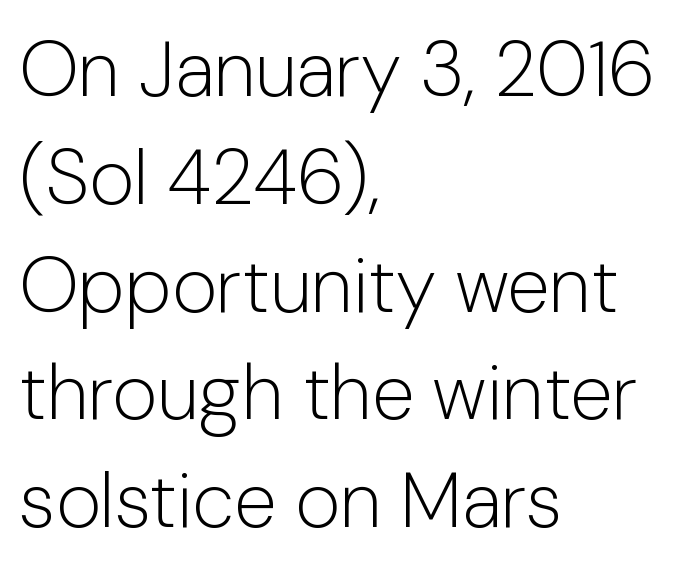
{"serif": "no", "italic": "no", "bold": "no", "weight": "light", "width": "normal", "stroke_contrast": "low", "x_height": "medium", "monospaced": "no", "underline": "no", "align": "left", "line_spacing": "normal", "line_spacing_ratio": 1.4, "letter_spacing": "normal", "letter_spacing_em": 0.0, "glyph_px": 77}
